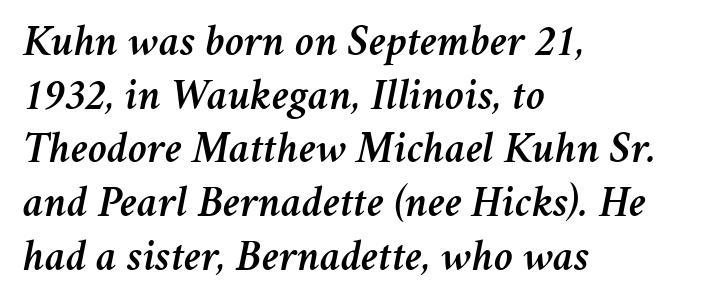
{"italic": "yes", "lean": "right", "slant_degrees": 11, "width": "normal", "stroke_contrast": "medium", "x_height": "medium", "monospaced": "no", "underline": "no", "align": "left", "line_spacing_ratio": 1.22, "letter_spacing": "normal", "letter_spacing_em": 0.0, "glyph_px": 44}
